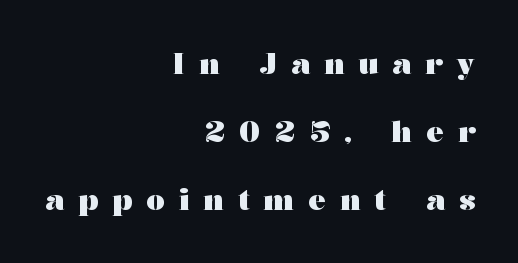
Q: Is the text bold? A: Yes.
Q: Is the text italic (slanted)? A: No, it is upright.
Q: Is the typeface a serif or a sans-serif typeface? A: Serif.
Q: Is the text underlined? A: No.
Q: How is the paragraph aligned? A: Right-aligned.
Q: Is the spacing between letters normal or unusually wide? A: Unusually wide.
Q: Is the spacing between lines tight, normal or loose? A: Loose.
Q: Width (condensed, normal, or wide)? A: Wide.
Q: Stroke contrast? A: Medium.
Q: x-height? A: Medium.
Q: Monospaced? A: No.
